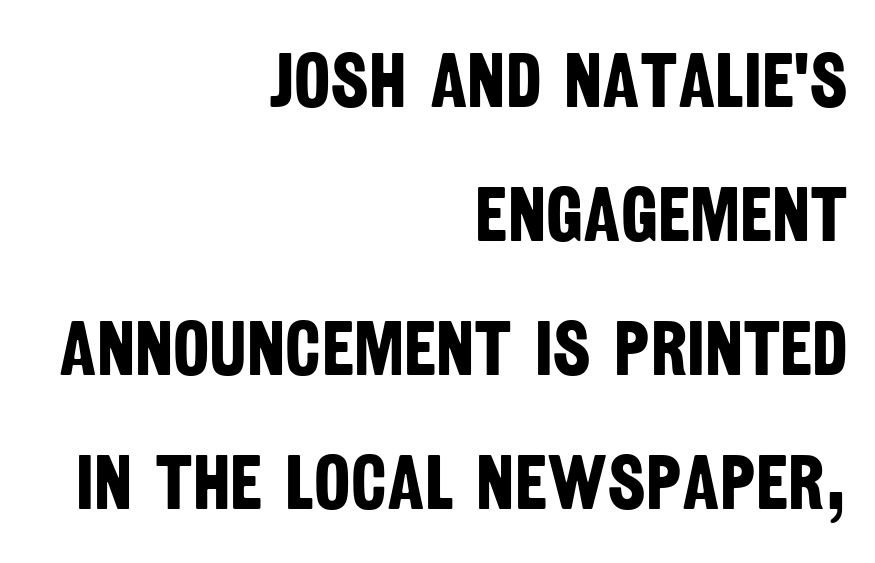
The image shows 77 px bold, condensed sans-serif type; set right-aligned, line spacing 1.74x, normal letter spacing, not underlined; low stroke contrast and a large x-height.
